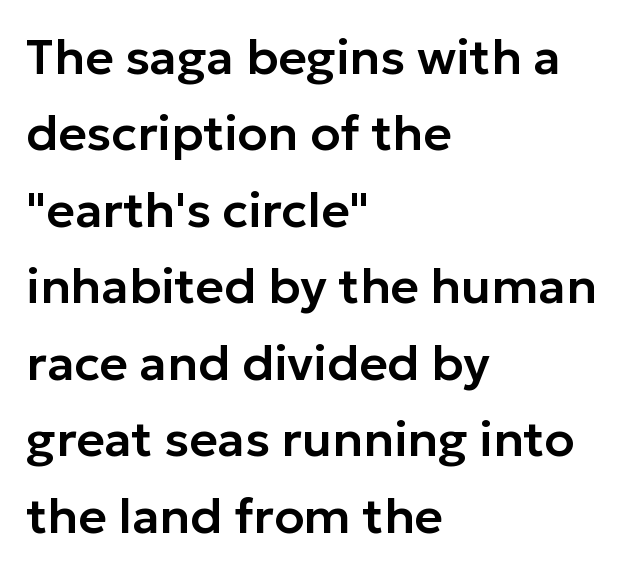
Q: Is the text italic (slanted)? A: No, it is upright.
Q: Is the typeface a serif or a sans-serif typeface? A: Sans-serif.
Q: Is the text underlined? A: No.
Q: How is the paragraph aligned? A: Left-aligned.
Q: Is the spacing between letters normal or unusually wide? A: Normal.
Q: Is the spacing between lines tight, normal or loose? A: Normal.
Q: Width (condensed, normal, or wide)? A: Normal.
Q: Stroke contrast? A: Low.
Q: x-height? A: Medium.
Q: Monospaced? A: No.
